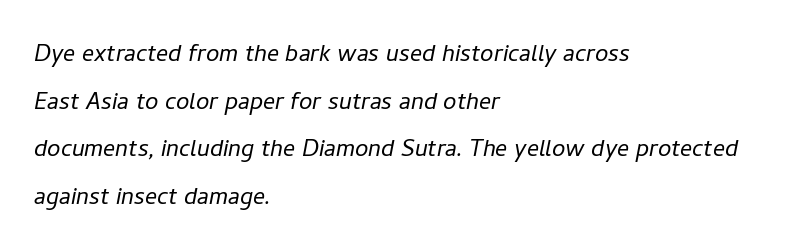
The image shows 30 px light type, italic (leaning right); set left-aligned, normal line spacing (1.59x), normal letter spacing, not underlined; low stroke contrast and a medium x-height.
